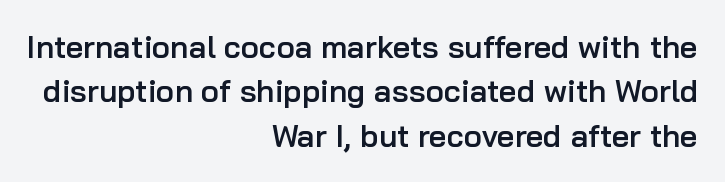
{"serif": "no", "italic": "no", "bold": "semi", "weight": "semibold", "width": "normal", "stroke_contrast": "low", "x_height": "medium", "monospaced": "no", "underline": "no", "align": "right", "line_spacing": "normal", "line_spacing_ratio": 1.43, "letter_spacing": "normal", "letter_spacing_em": 0.0, "glyph_px": 31}
